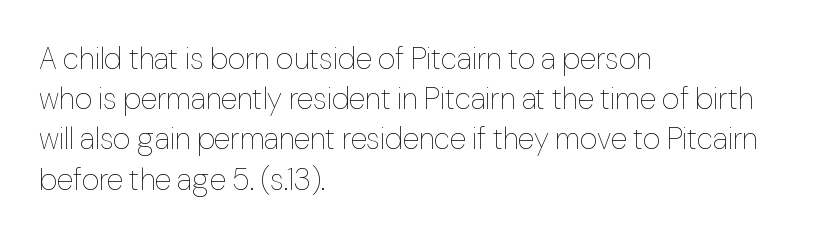
The image shows 30 px thin type, upright; set left-aligned, normal line spacing (1.34x), normal letter spacing, not underlined; low stroke contrast and a medium x-height.
